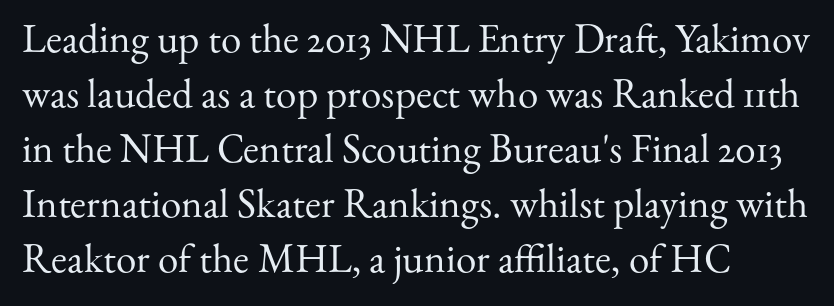
The line-height multiplier appears to be the usual default. Honestly, the letter spacing is just normal — you wouldn't notice it. Where is the straight margin? On the left. I'd call this a serif setting — the letters wear small feet. These lines were composed using upright roman letters.
